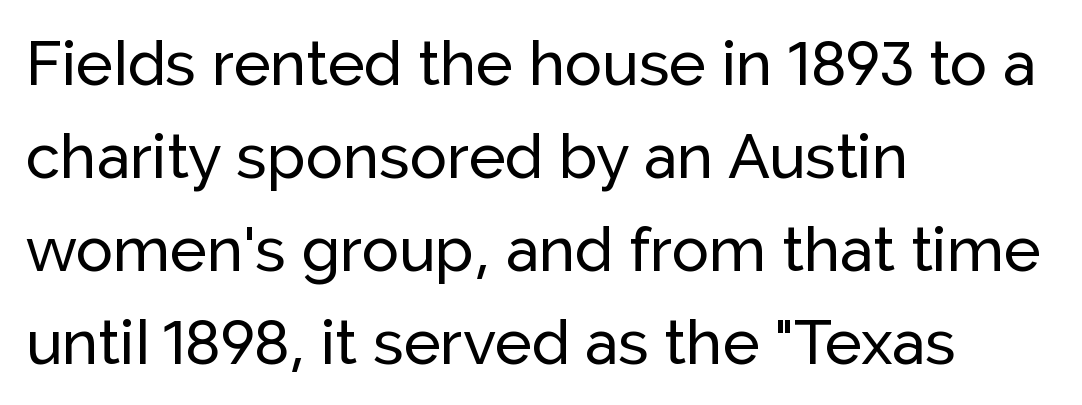
The strip under each line holds only bare page. You could call the tracking neutral — neither tight nor loose. Ascenders rise straight up at ninety degrees. In terms of leading, this rendering sits right in the middle.
